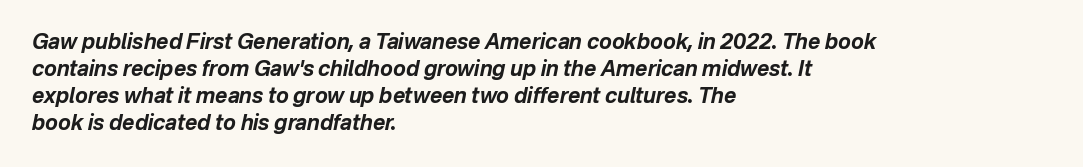
The image shows 21 px bold type, italic (leaning right); set left-aligned, normal line spacing (1.28x), normal letter spacing, not underlined.
